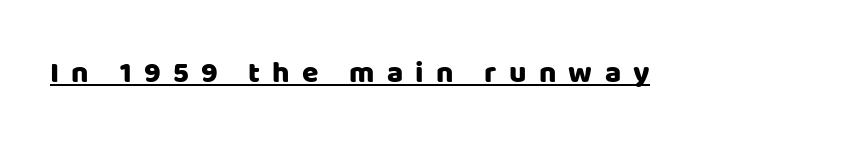
Think of a printed novel: that variable character pitch is what you see here. What stands out about the letter spacing? Its width — letters are far apart. The glyphs are accompanied by a horizontal stroke just below them. A roman cut, with each character standing at attention. Stroke terminals: plain, sans-serif.
